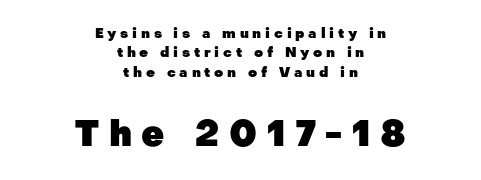
The image shows 36 px heavy sans-serif type, upright; set centered, normal line spacing (1.38x), unusually wide letter spacing (+0.27 em), not underlined; the second (bottom) block is 2.57x larger; low stroke contrast and a medium x-height.
